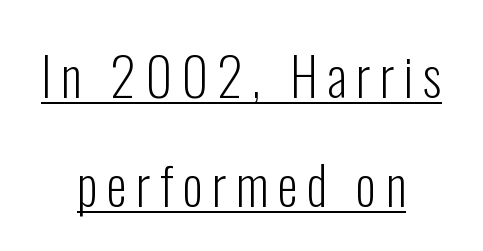
Q: Is the text bold? A: No.
Q: Is the text italic (slanted)? A: No, it is upright.
Q: Is the typeface a serif or a sans-serif typeface? A: Sans-serif.
Q: Is the text underlined? A: Yes.
Q: How is the paragraph aligned? A: Centered.
Q: Is the spacing between lines tight, normal or loose? A: Loose.
Q: Width (condensed, normal, or wide)? A: Condensed.
Q: Stroke contrast? A: Low.
Q: x-height? A: Medium.
Q: Monospaced? A: No.
